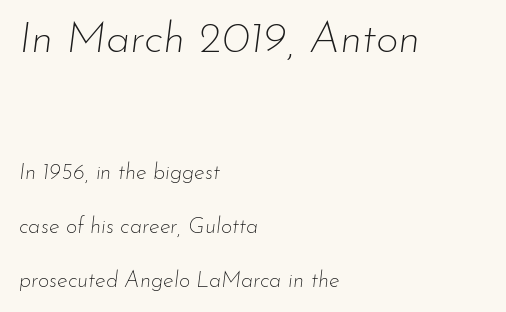
Q: Is the text bold? A: No.
Q: Is the text italic (slanted)? A: Yes, it leans right by about 7 degrees.
Q: Is the text underlined? A: No.
Q: How is the paragraph aligned? A: Left-aligned.
Q: Is the spacing between letters normal or unusually wide? A: Normal.
Q: Is the spacing between lines tight, normal or loose? A: Loose.
Q: Which block of text is set in a larger size, the first (top) or the second (bottom)? A: The first (top) one.
Q: Width (condensed, normal, or wide)? A: Normal.
Q: Stroke contrast? A: Low.
Q: x-height? A: Small.
Q: Monospaced? A: No.
